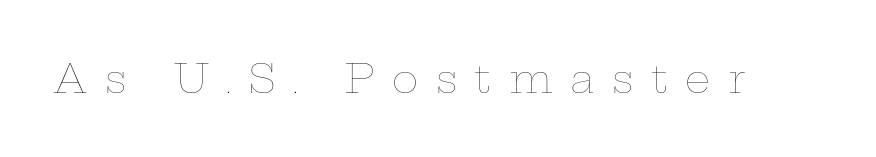
Underline: absent. Each letter keeps its own natural width here, so spacing adapts to shape. Posture: upright roman. The passage shown is not bold in any degree. The tracking reads as deliberately expanded to a designer's eye.
